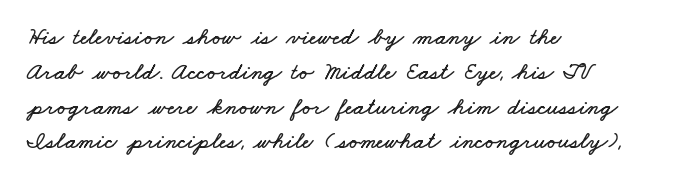
{"underline": "no", "align": "left", "line_spacing": "normal", "line_spacing_ratio": 1.45, "letter_spacing": "normal", "letter_spacing_em": 0.0, "glyph_px": 24}
